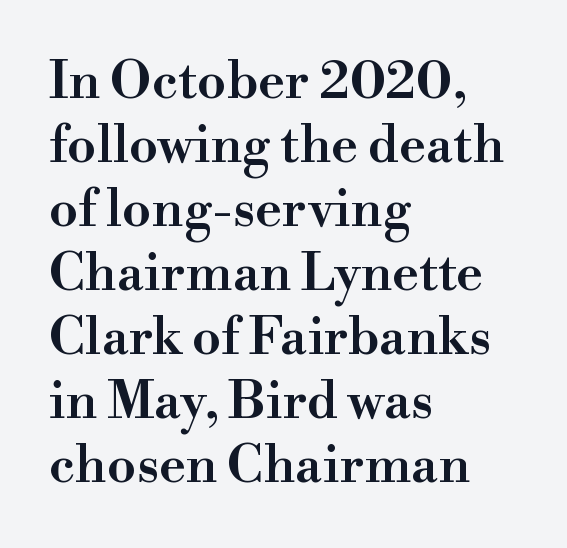
{"serif": "yes", "italic": "no", "bold": "semi", "weight": "semibold", "width": "normal", "stroke_contrast": "high", "x_height": "small", "monospaced": "no", "underline": "no", "align": "left", "line_spacing_ratio": 1.23, "letter_spacing": "normal", "letter_spacing_em": 0.0, "glyph_px": 52}
